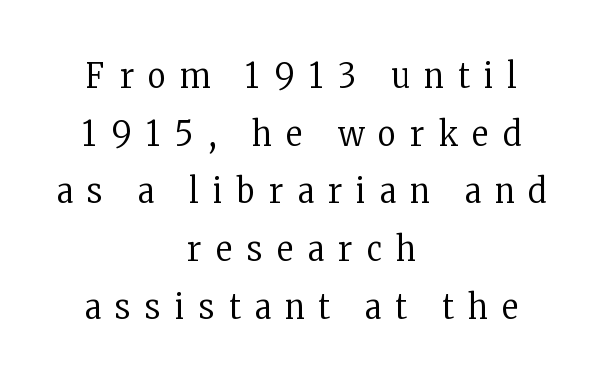
The letters advance in unequal steps, a hallmark of proportional type. The gaps between neighbouring characters are conspicuously large. Type without underlining. Regarding leading, the lines here are spaced in the standard way. If you drew a line through each stem, it would be perfectly vertical. Look at the bottom of the vertical strokes: they flare into serifs here.
